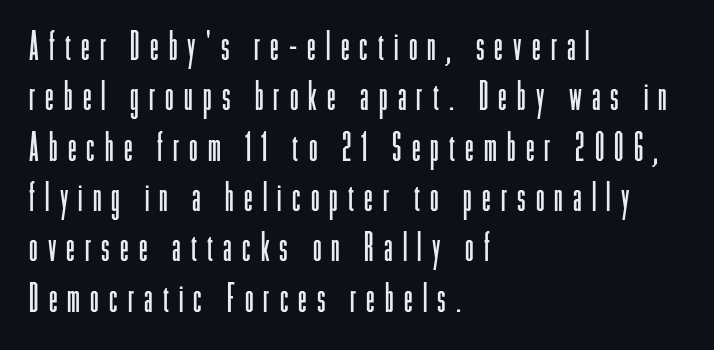
{"serif": "no", "italic": "no", "bold": "no", "weight": "light", "width": "condensed", "stroke_contrast": "low", "x_height": "medium", "monospaced": "no", "underline": "no", "align": "left", "line_spacing": "normal", "line_spacing_ratio": 1.29, "letter_spacing": "wide", "letter_spacing_em": 0.26, "glyph_px": 39}
